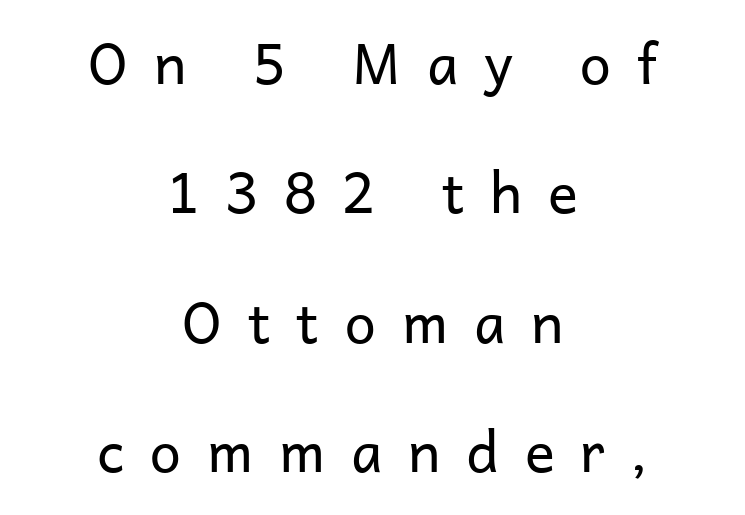
{"serif": "no", "italic": "no", "bold": "no", "weight": "regular", "width": "normal", "stroke_contrast": "low", "x_height": "medium", "monospaced": "no", "underline": "no", "align": "center", "line_spacing": "loose", "line_spacing_ratio": 2.31, "letter_spacing": "wide", "letter_spacing_em": 0.46, "glyph_px": 56}
